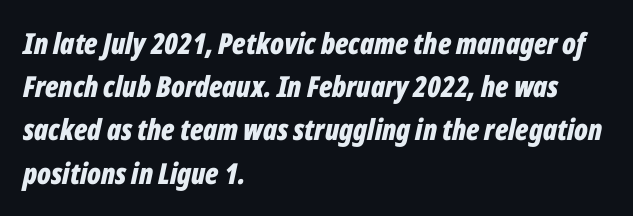
The image shows 29 px bold, condensed type, italic (leaning right); set left-aligned, normal line spacing (1.49x), normal letter spacing, not underlined; low stroke contrast and a medium x-height.
